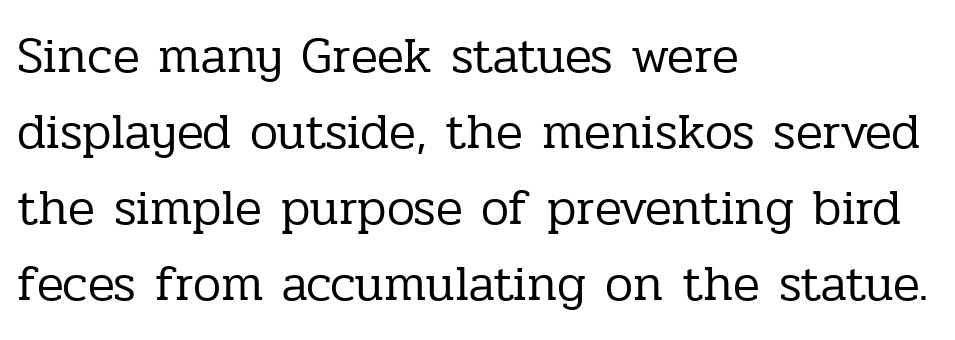
Each new line begins a customary step beneath the previous one. The rendering keeps characters at their native spacing. Rendered with straight, roman letterforms. Each letter keeps its own natural width here, so spacing adapts to shape. To sum up the face: it has serifs. The gap between lines stays unmarked.
